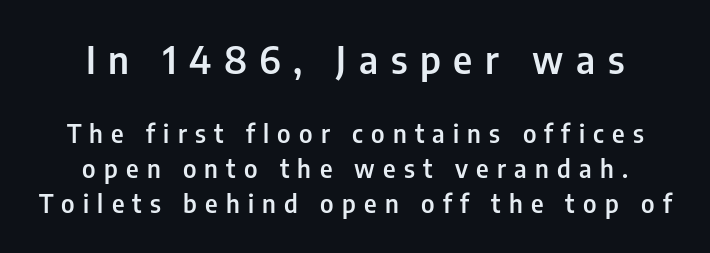
In terms of letterspacing, this is a distinctly airy, spread setting. Its strokes are somewhat broadened, the hallmark of semibold type. A typesetter would call this proportional, since set widths differ per character. Nope, no serifs anywhere on these letters. No italicization has been applied; the sample stays upright. Quick note: interline space is typical.
